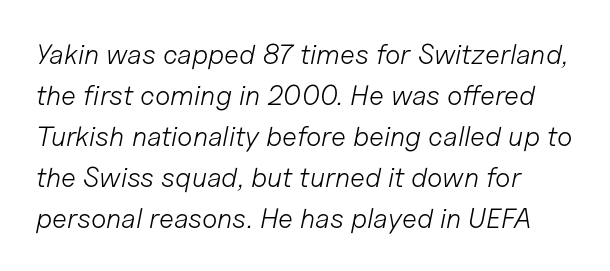
{"italic": "yes", "lean": "right", "slant_degrees": 11, "bold": "no", "weight": "light", "width": "normal", "stroke_contrast": "low", "x_height": "medium", "monospaced": "no", "underline": "no", "line_spacing": "normal", "line_spacing_ratio": 1.46, "letter_spacing": "normal", "letter_spacing_em": 0.0, "glyph_px": 28}
